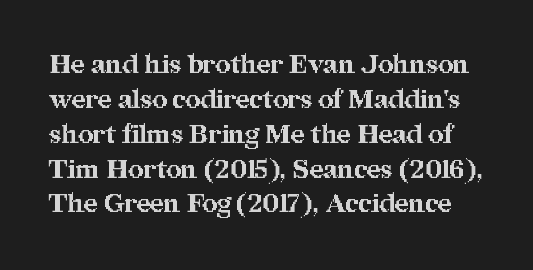
Q: Is the text bold? A: Yes.
Q: Is the text italic (slanted)? A: No, it is upright.
Q: Is the text underlined? A: No.
Q: Is the spacing between letters normal or unusually wide? A: Normal.
Q: Is the spacing between lines tight, normal or loose? A: Normal.
